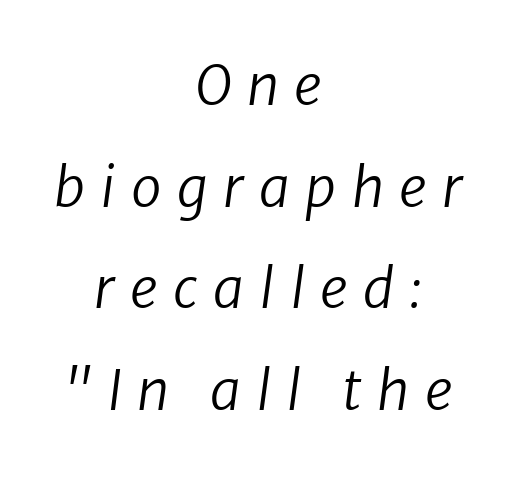
The image shows 55 px regular-weight type, italic (leaning right); set centered, line spacing 1.85x, unusually wide letter spacing (+0.28 em), not underlined; low stroke contrast and a medium x-height.
